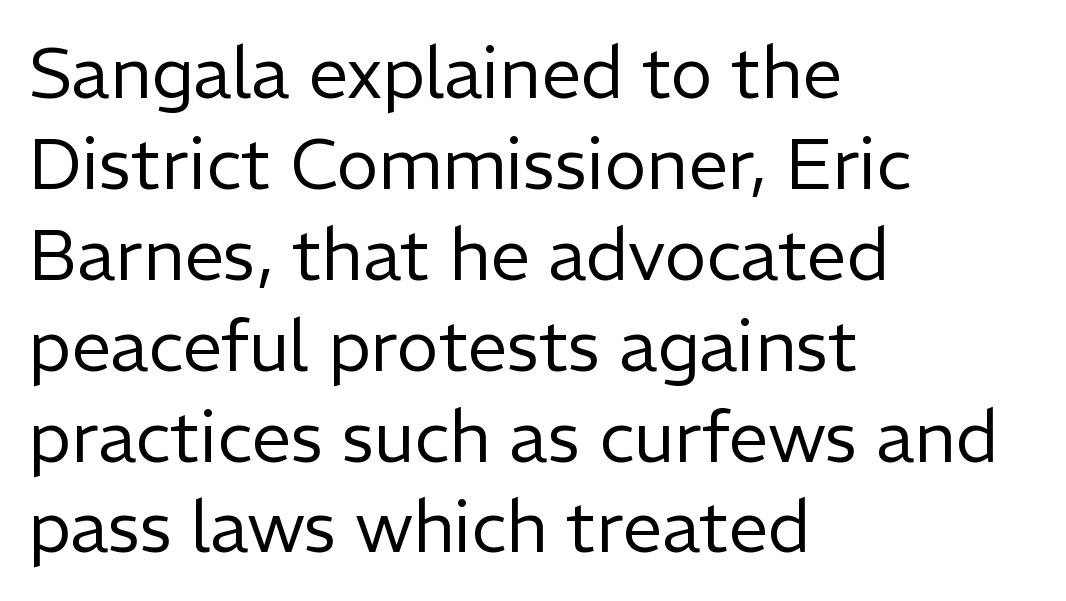
The passage shown is typed in a proportional face where columns would drift. Is there much room between lines? A standard amount, neither cramped nor airy. Rule under the text: the space is simply empty. Italic: no, the glyphs are upright roman. Inter-character spacing is left at the font's built-in metrics.
